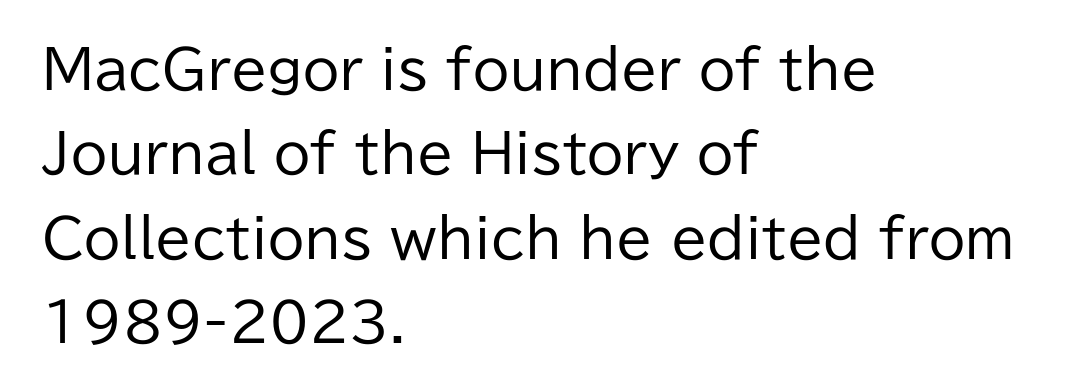
The image shows 53 px regular-weight sans-serif type, upright; set left-aligned, normal line spacing (1.59x), normal letter spacing, not underlined; low stroke contrast and a medium x-height.
